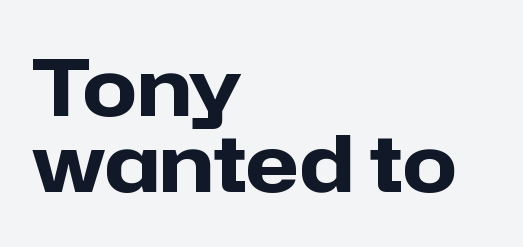
Q: Is the text bold? A: Yes.
Q: Is the text italic (slanted)? A: No, it is upright.
Q: Is the typeface a serif or a sans-serif typeface? A: Sans-serif.
Q: Is the text underlined? A: No.
Q: How is the paragraph aligned? A: Left-aligned.
Q: Is the spacing between letters normal or unusually wide? A: Normal.
Q: Is the spacing between lines tight, normal or loose? A: Tight.
Q: Width (condensed, normal, or wide)? A: Normal.
Q: Stroke contrast? A: Low.
Q: x-height? A: Medium.
Q: Monospaced? A: No.
